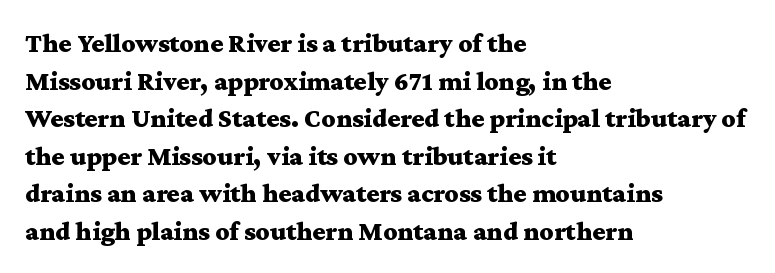
The image shows 27 px bold type, upright; set left-aligned, normal line spacing (1.39x), normal letter spacing, not underlined.
